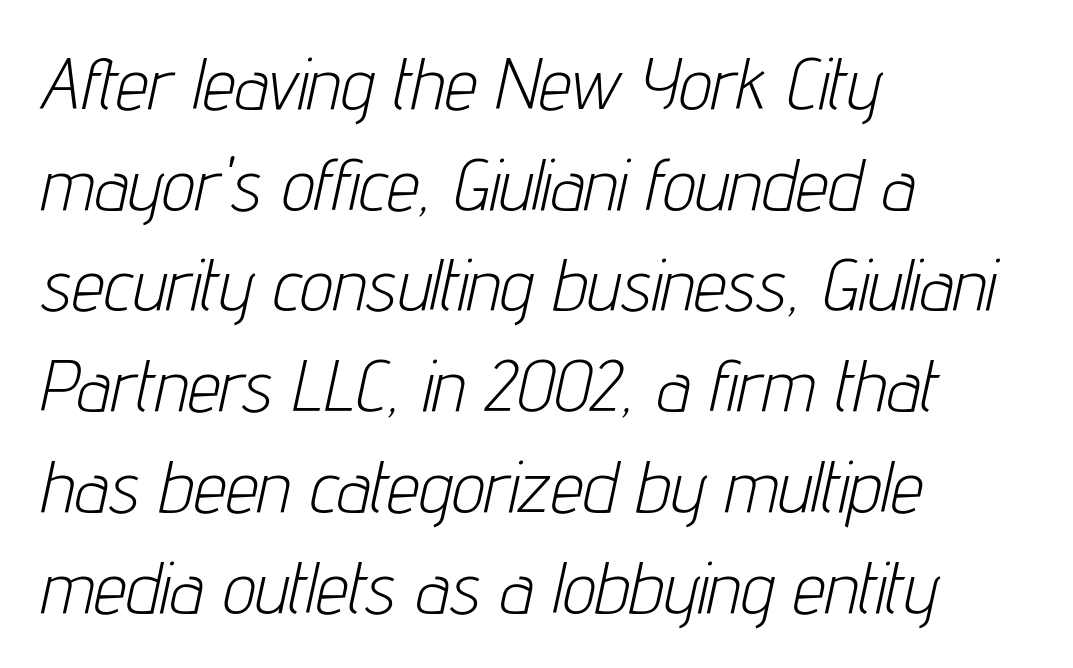
Q: Is the text bold? A: No.
Q: Is the text italic (slanted)? A: Yes, it leans right by about 12 degrees.
Q: Is the text underlined? A: No.
Q: How is the paragraph aligned? A: Left-aligned.
Q: Is the spacing between letters normal or unusually wide? A: Normal.
Q: Is the spacing between lines tight, normal or loose? A: Normal.
Q: Width (condensed, normal, or wide)? A: Condensed.
Q: Stroke contrast? A: Low.
Q: x-height? A: Medium.
Q: Monospaced? A: No.
